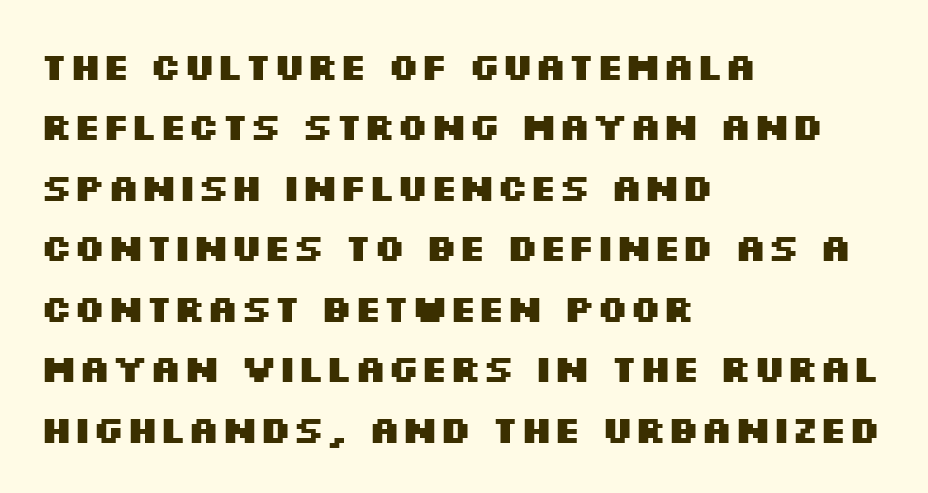
The image shows 38 px heavy, wide sans-serif type, upright; set left-aligned, normal line spacing (1.59x), normal letter spacing, not underlined; medium stroke contrast and a large x-height.
